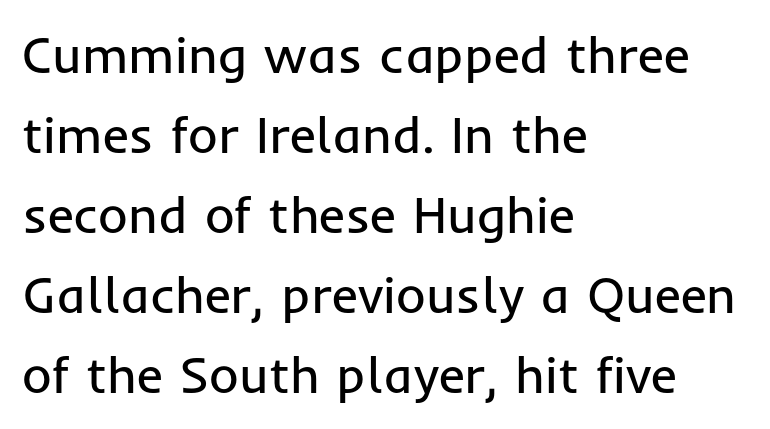
Q: Is the text bold? A: No.
Q: Is the text italic (slanted)? A: No, it is upright.
Q: Is the typeface a serif or a sans-serif typeface? A: Sans-serif.
Q: Is the text underlined? A: No.
Q: How is the paragraph aligned? A: Left-aligned.
Q: Is the spacing between letters normal or unusually wide? A: Normal.
Q: Is the spacing between lines tight, normal or loose? A: Normal.
Q: Width (condensed, normal, or wide)? A: Normal.
Q: Stroke contrast? A: Low.
Q: x-height? A: Medium.
Q: Monospaced? A: No.
